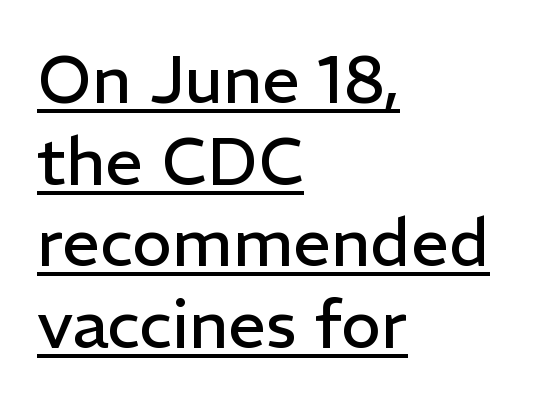
The image shows 67 px regular-weight sans-serif type, upright; set left-aligned, line spacing 1.22x, normal letter spacing, underlined; low stroke contrast and a medium x-height.
